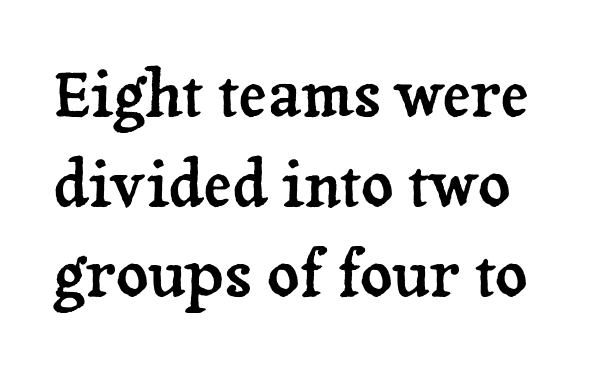
Here the designer chose a conventional face with non-uniform glyph widths. Underlining? Definitely not there. Regarding leading, the lines here are spaced in the standard way. The typeface chosen for these lines features serifs.
